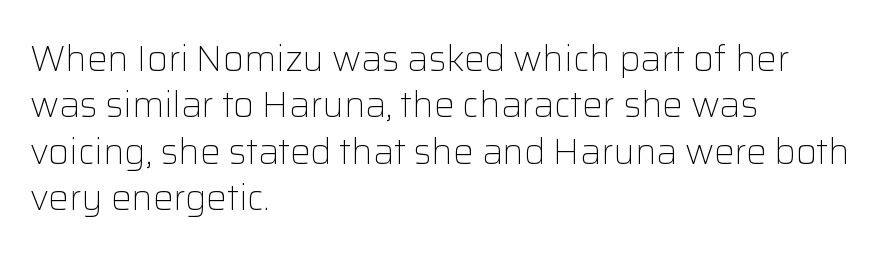
The image shows 36 px light sans-serif type, upright; set left-aligned, normal line spacing (1.29x), normal letter spacing, not underlined; low stroke contrast and a medium x-height.
